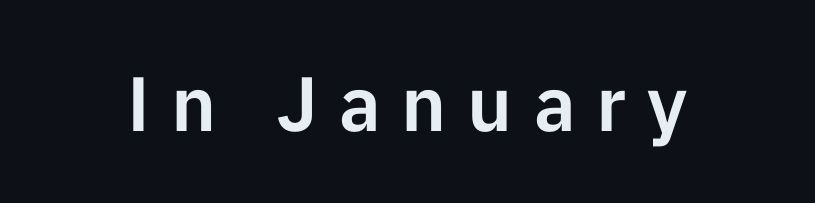
The type is letterspaced generously, with wide tracking. A typesetter would mark this as roman, not italic. The space directly below the letters is spotless. Typographically, this falls in the sans-serif category.
